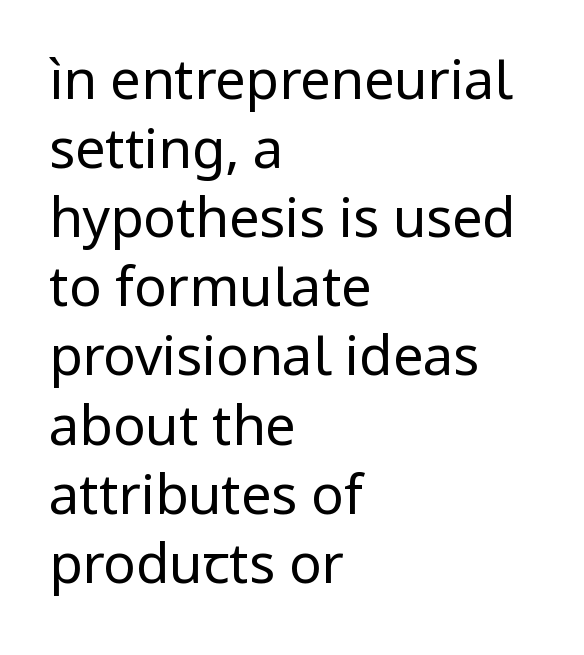
{"serif": "no", "italic": "no", "bold": "no", "weight": "regular", "width": "normal", "stroke_contrast": "low", "x_height": "medium", "monospaced": "no", "underline": "no", "align": "left", "line_spacing": "normal", "line_spacing_ratio": 1.28, "letter_spacing": "normal", "letter_spacing_em": 0.0, "glyph_px": 54}
